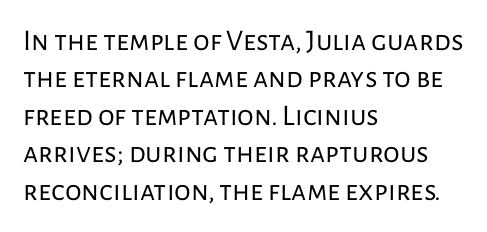
Q: Is the text bold? A: No.
Q: Is the text italic (slanted)? A: No, it is upright.
Q: Is the typeface a serif or a sans-serif typeface? A: Sans-serif.
Q: Is the text underlined? A: No.
Q: How is the paragraph aligned? A: Left-aligned.
Q: Is the spacing between letters normal or unusually wide? A: Normal.
Q: Is the spacing between lines tight, normal or loose? A: Normal.
Q: Width (condensed, normal, or wide)? A: Normal.
Q: Stroke contrast? A: Low.
Q: x-height? A: Medium.
Q: Monospaced? A: No.
